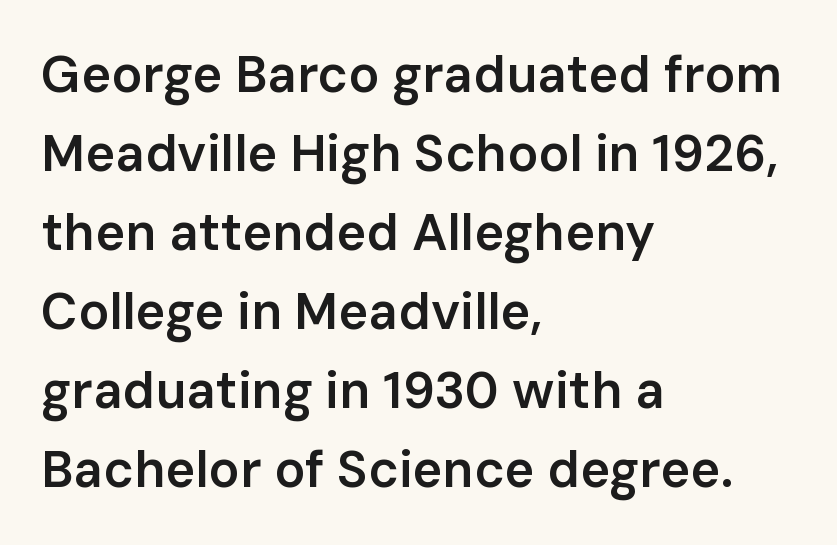
Q: Is the text bold? A: Semi-bold.
Q: Is the text italic (slanted)? A: No, it is upright.
Q: Is the typeface a serif or a sans-serif typeface? A: Sans-serif.
Q: Is the text underlined? A: No.
Q: How is the paragraph aligned? A: Left-aligned.
Q: Is the spacing between letters normal or unusually wide? A: Normal.
Q: Is the spacing between lines tight, normal or loose? A: Normal.
Q: Width (condensed, normal, or wide)? A: Normal.
Q: Stroke contrast? A: Low.
Q: x-height? A: Medium.
Q: Monospaced? A: No.
